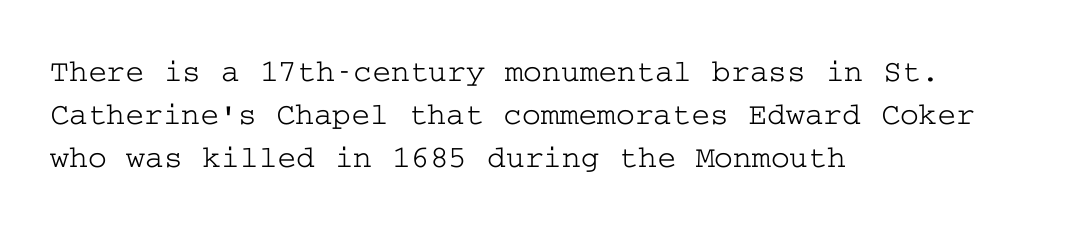
{"serif": "yes", "italic": "no", "width": "wide", "stroke_contrast": "low", "x_height": "medium", "underline": "no", "align": "left", "line_spacing": "normal", "line_spacing_ratio": 1.35, "letter_spacing": "normal", "letter_spacing_em": 0.0, "glyph_px": 32}
